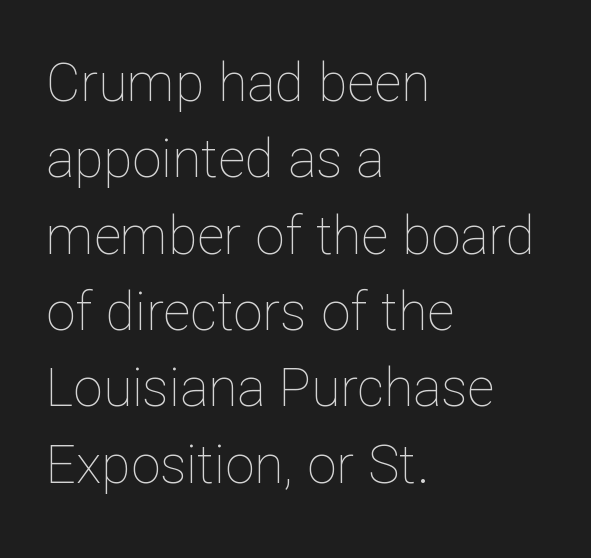
Is the stroke heavy? The answer is a plain regular-or-lighter. The typesetter chose a ragged-right arrangement here. Successive baselines arrive at the customary interval. Posture: vertical.
